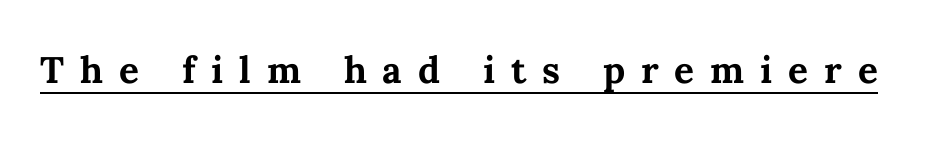
Someone cranked the tracking dial way up on this one. Heavy, bold letterforms. You can see a thin bar hugging the bottom of the glyphs. The passage shown is typed in a proportional face where columns would drift. You can tell it's not italic because the verticals are truly vertical.
